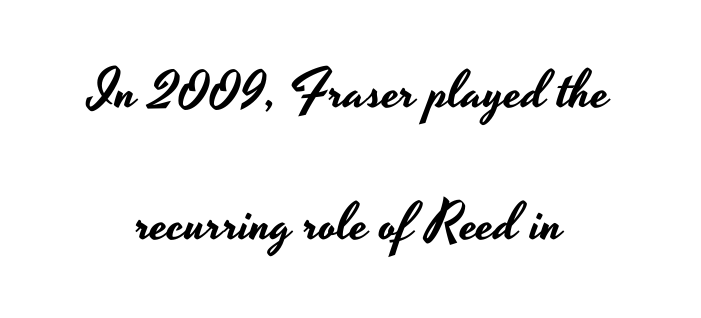
Characters follow at the spacing the type designer built in. Lines of text with bare space underneath. What's the leading like? Stretched, with rows far apart. Serif or sans? Sans — the stroke terminals are bare.
